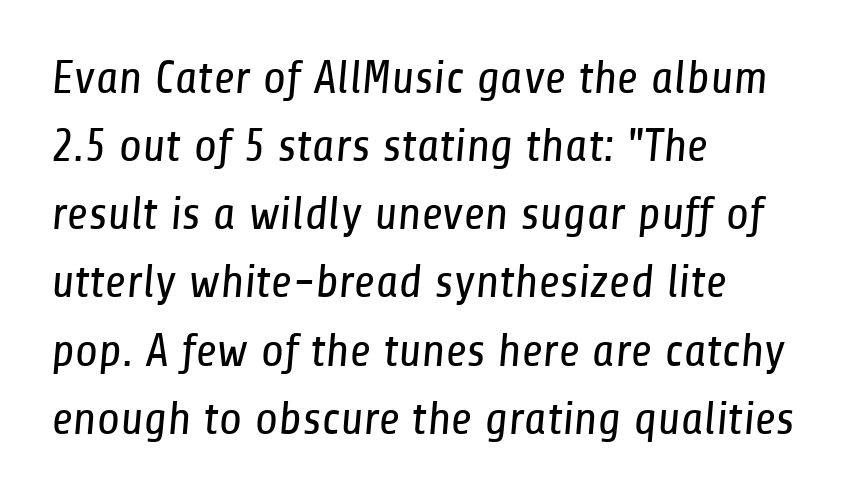
{"serif": "no", "bold": "no", "weight": "regular", "width": "condensed", "stroke_contrast": "low", "x_height": "medium", "monospaced": "no", "underline": "no", "align": "left", "line_spacing": "normal", "line_spacing_ratio": 1.45, "letter_spacing": "normal", "letter_spacing_em": 0.0, "glyph_px": 47}
